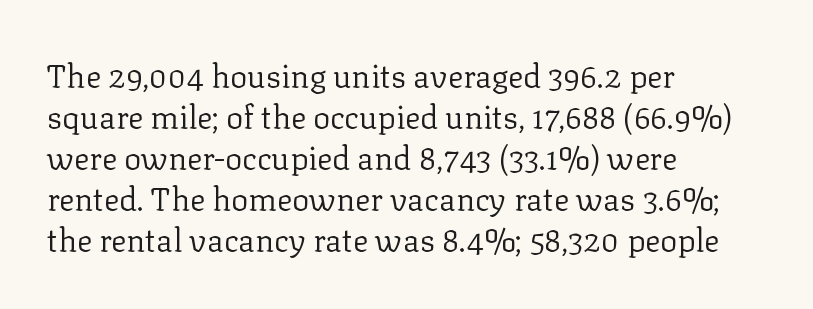
The typeface chosen for these lines features serifs. Ascenders rise straight up at ninety degrees. The tracking reads as untouched default to a designer's eye. Heaviness? Minimal to ordinary, like unemphasized prose. The strip under each line holds only bare page.
